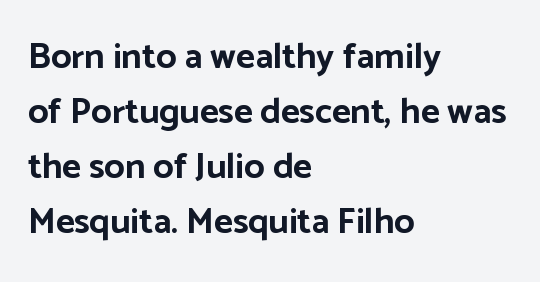
The image shows 36 px bold sans-serif type, upright; set left-aligned, normal line spacing (1.53x), normal letter spacing, not underlined; low stroke contrast and a medium x-height.
